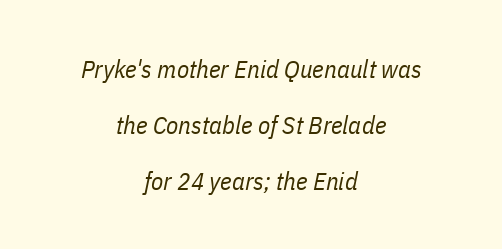
The string is rendered with underlining switched off. Visually the block forms a symmetrical silhouette, jagged on both flanks. Characters are canted at an angle relative to the baseline's perpendicular. Horizontal bands of white between lines are thick stripes. Each stroke keeps to a modest, everyday thickness or less. How are the letters spaced? Ordinarily, with no added tracking.
